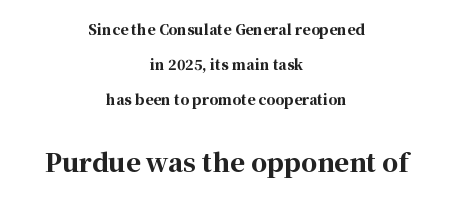
The image shows 25 px bold type, upright; set centered, loose line spacing (2.49x), normal letter spacing, not underlined; the second (bottom) block is 1.79x larger.
